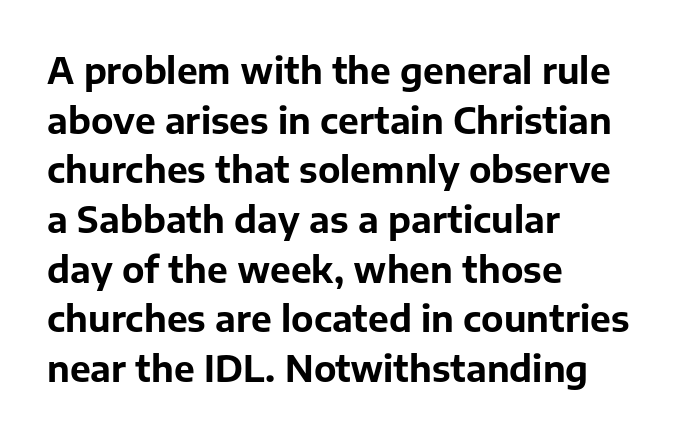
How would I describe the line gaps? Plain and ordinary. The passage is arranged the way most books set body copy — flush left. The passage shown is emphatically bold. Upright lettering throughout. Is the letter spacing exaggerated? No — it looks like the ordinary default. No word sits above an underline.
